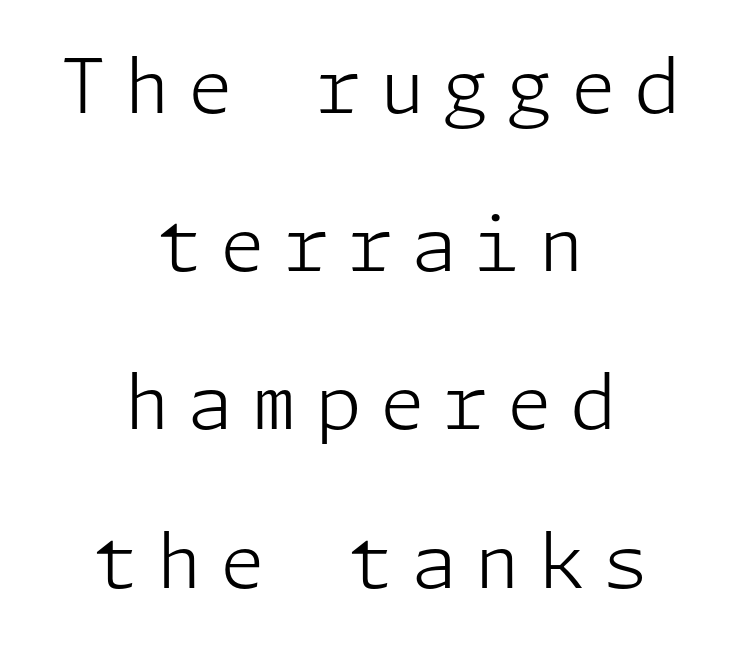
{"serif": "no", "italic": "no", "bold": "no", "weight": "light", "width": "normal", "stroke_contrast": "low", "x_height": "medium", "underline": "no", "align": "center", "line_spacing": "loose", "line_spacing_ratio": 2.11, "letter_spacing": "wide", "letter_spacing_em": 0.23, "glyph_px": 75}
